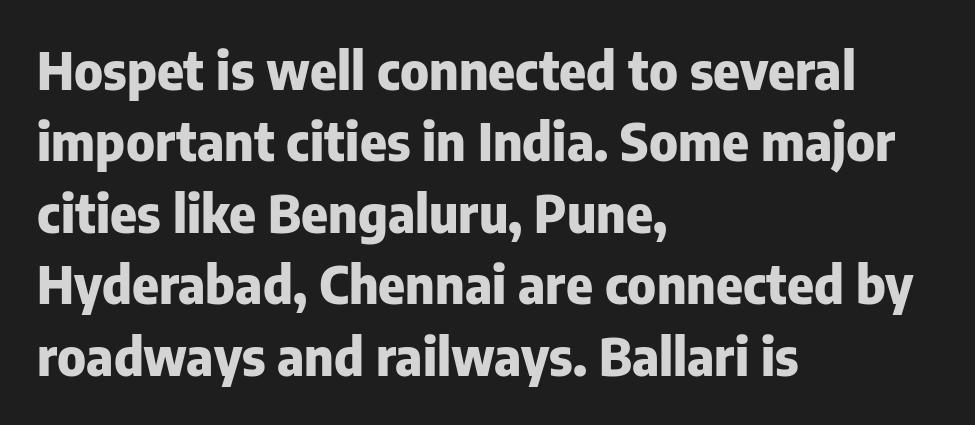
{"serif": "no", "italic": "no", "bold": "yes", "weight": "heavy", "width": "normal", "stroke_contrast": "low", "x_height": "medium", "monospaced": "no", "underline": "no", "align": "left", "line_spacing": "normal", "line_spacing_ratio": 1.4, "letter_spacing": "normal", "letter_spacing_em": 0.0, "glyph_px": 51}
